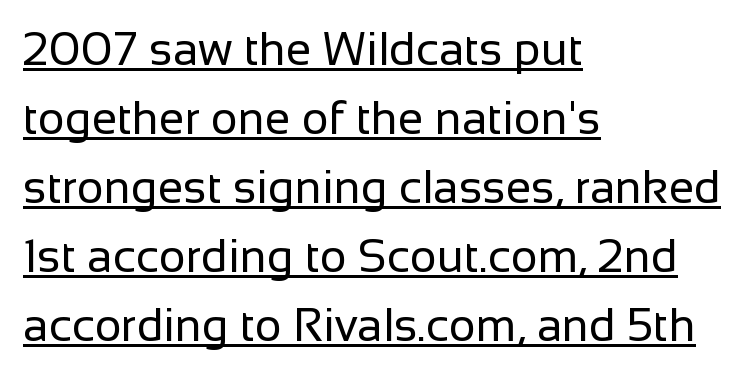
{"serif": "no", "italic": "no", "bold": "no", "weight": "regular", "width": "normal", "stroke_contrast": "low", "x_height": "medium", "monospaced": "no", "underline": "yes", "align": "left", "line_spacing": "normal", "line_spacing_ratio": 1.5, "letter_spacing": "normal", "letter_spacing_em": 0.0, "glyph_px": 46}
